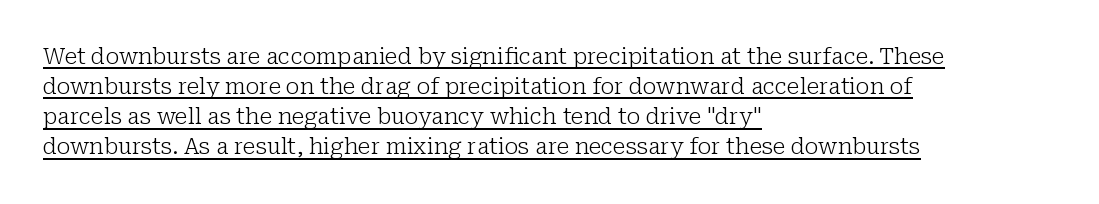
Q: Is the text bold? A: No.
Q: Is the text italic (slanted)? A: No, it is upright.
Q: Is the text underlined? A: Yes.
Q: How is the paragraph aligned? A: Left-aligned.
Q: Is the spacing between letters normal or unusually wide? A: Normal.
Q: Is the spacing between lines tight, normal or loose? A: Normal.
